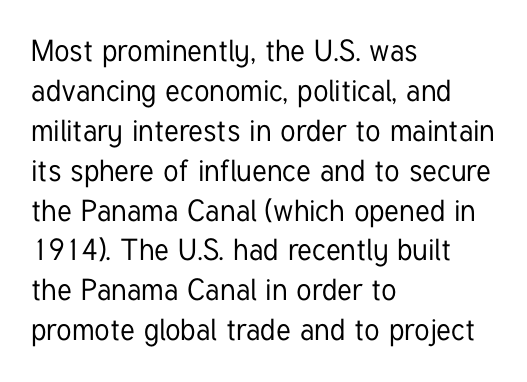
Q: Is the text italic (slanted)? A: No, it is upright.
Q: Is the typeface a serif or a sans-serif typeface? A: Sans-serif.
Q: Is the text underlined? A: No.
Q: How is the paragraph aligned? A: Left-aligned.
Q: Is the spacing between letters normal or unusually wide? A: Normal.
Q: Is the spacing between lines tight, normal or loose? A: Normal.
Q: Width (condensed, normal, or wide)? A: Condensed.
Q: Stroke contrast? A: Low.
Q: x-height? A: Medium.
Q: Monospaced? A: No.
